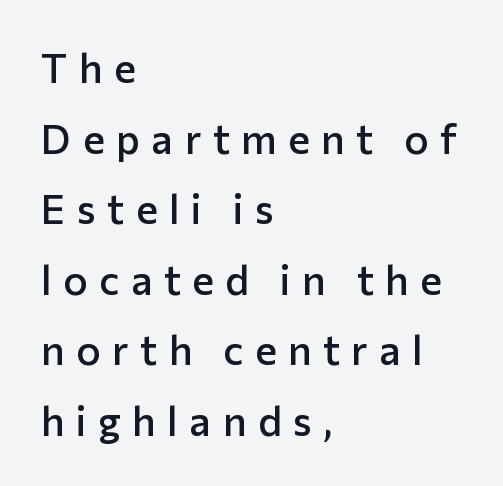
Q: Is the text bold? A: Semi-bold.
Q: Is the text italic (slanted)? A: No, it is upright.
Q: Is the typeface a serif or a sans-serif typeface? A: Sans-serif.
Q: Is the text underlined? A: No.
Q: How is the paragraph aligned? A: Left-aligned.
Q: Is the spacing between letters normal or unusually wide? A: Unusually wide.
Q: Width (condensed, normal, or wide)? A: Normal.
Q: Stroke contrast? A: Low.
Q: x-height? A: Medium.
Q: Monospaced? A: No.
